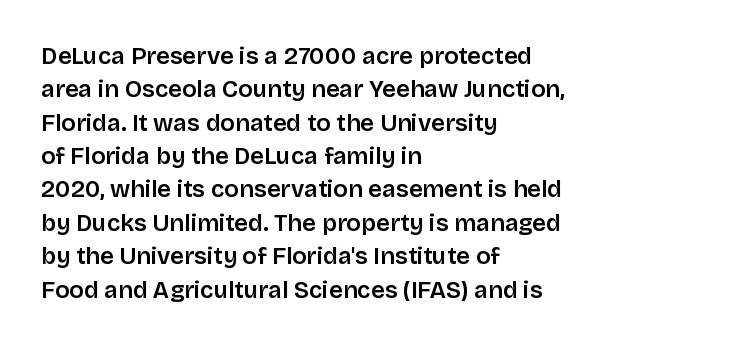
{"italic": "no", "underline": "no", "align": "left", "line_spacing": "normal", "line_spacing_ratio": 1.39, "letter_spacing": "normal", "letter_spacing_em": 0.0, "glyph_px": 24}
